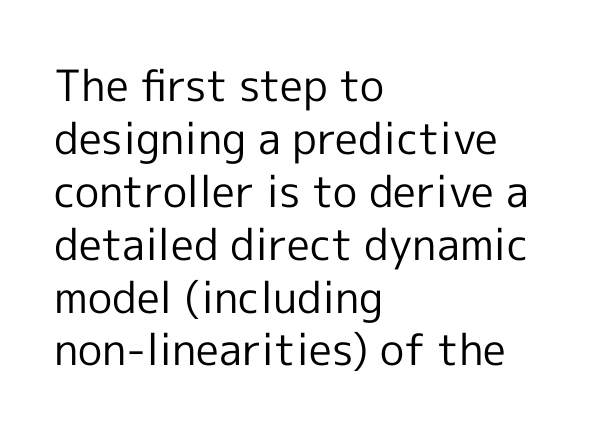
The image shows 43 px regular-weight sans-serif type, upright; set left-aligned, line spacing 1.23x, normal letter spacing, not underlined; a medium x-height.
